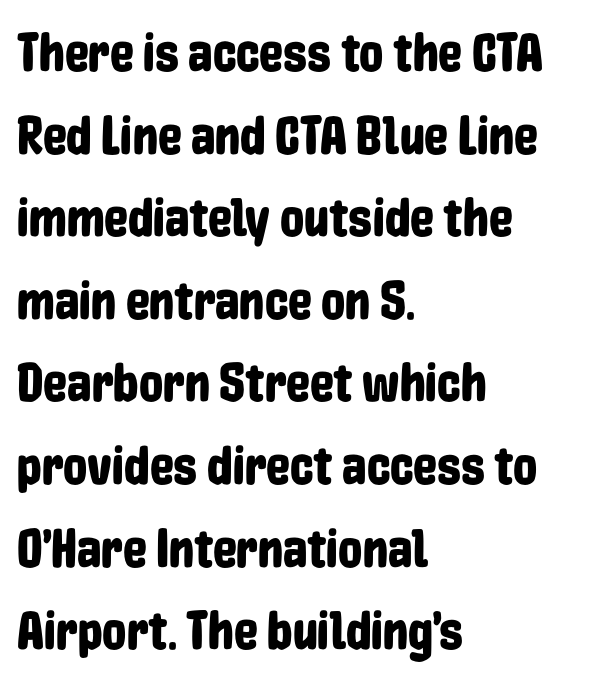
{"serif": "no", "italic": "no", "width": "condensed", "stroke_contrast": "low", "x_height": "medium", "monospaced": "no", "underline": "no", "align": "left", "line_spacing": "normal", "line_spacing_ratio": 1.53, "letter_spacing": "normal", "letter_spacing_em": 0.0, "glyph_px": 54}
